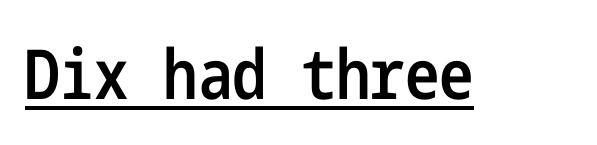
A somewhat darkened texture: the type is semibold rather than bold. What decoration does the sample have? An underline. The lettering holds an erect, upright posture throughout. Nothing unusual about the tracking: characters are spaced as the font intends.
